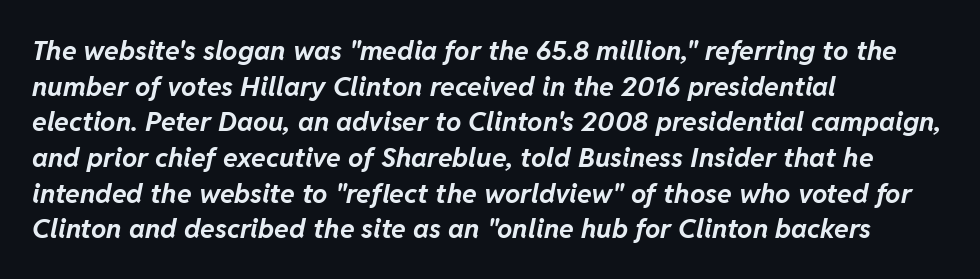
The image shows 27 px bold type, italic (leaning right); set left-aligned, normal line spacing (1.32x), normal letter spacing, not underlined.
